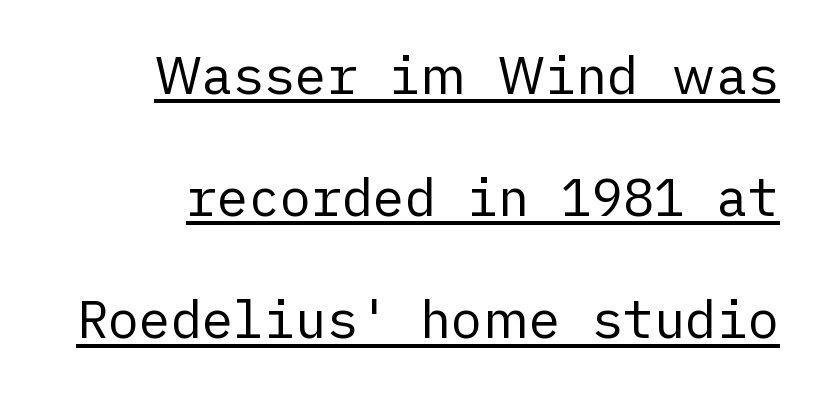
{"serif": "no", "italic": "no", "bold": "no", "weight": "regular", "width": "normal", "stroke_contrast": "low", "x_height": "medium", "underline": "yes", "align": "right", "line_spacing": "loose", "line_spacing_ratio": 2.35, "letter_spacing": "normal", "letter_spacing_em": 0.0, "glyph_px": 52}
